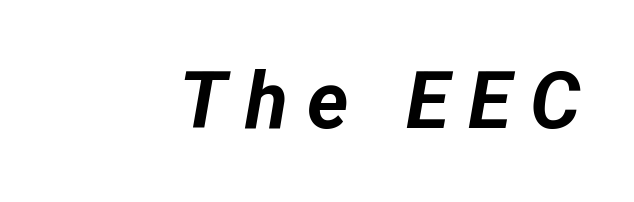
Q: Is the text bold? A: Yes.
Q: Is the text italic (slanted)? A: Yes, it leans right by about 12 degrees.
Q: Is the text underlined? A: No.
Q: Is the spacing between letters normal or unusually wide? A: Unusually wide.
Q: Width (condensed, normal, or wide)? A: Normal.
Q: Stroke contrast? A: Low.
Q: x-height? A: Medium.
Q: Monospaced? A: No.
